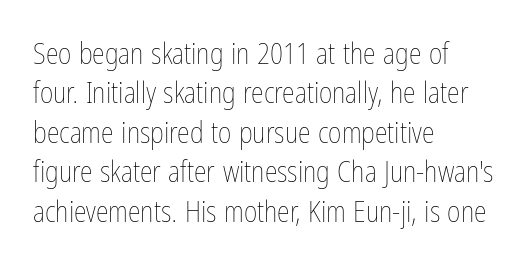
Q: Is the text bold? A: No.
Q: Is the text italic (slanted)? A: No, it is upright.
Q: Is the text underlined? A: No.
Q: How is the paragraph aligned? A: Left-aligned.
Q: Is the spacing between letters normal or unusually wide? A: Normal.
Q: Is the spacing between lines tight, normal or loose? A: Normal.
Q: Width (condensed, normal, or wide)? A: Condensed.
Q: Stroke contrast? A: Low.
Q: x-height? A: Medium.
Q: Monospaced? A: No.
